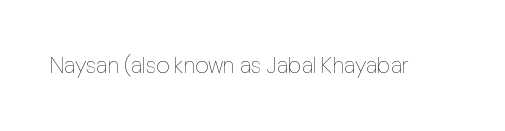
Q: Is the text bold? A: No.
Q: Is the text italic (slanted)? A: No, it is upright.
Q: Is the text underlined? A: No.
Q: Is the spacing between letters normal or unusually wide? A: Normal.
